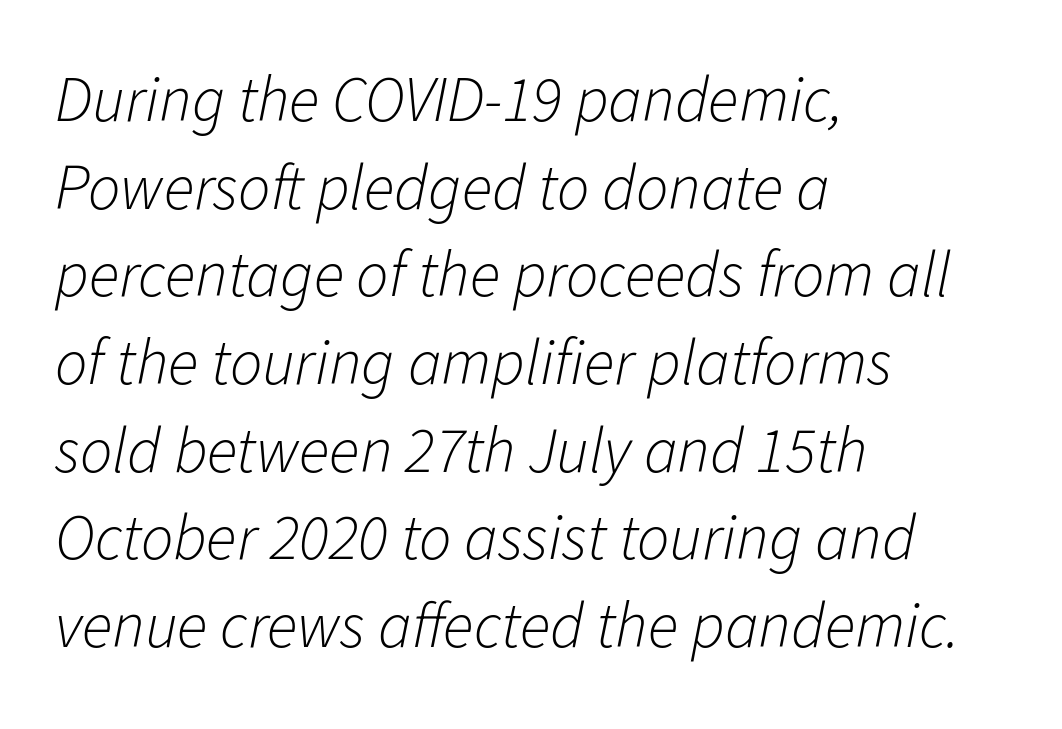
{"italic": "yes", "lean": "right", "slant_degrees": 11, "bold": "no", "weight": "light", "width": "normal", "stroke_contrast": "low", "x_height": "medium", "monospaced": "no", "underline": "no", "align": "left", "line_spacing": "normal", "line_spacing_ratio": 1.37, "letter_spacing": "normal", "letter_spacing_em": 0.0, "glyph_px": 64}
